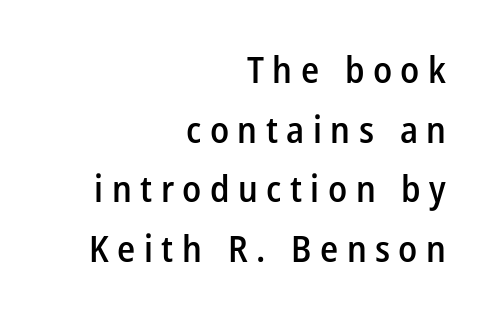
{"serif": "no", "italic": "no", "bold": "semi", "weight": "semibold", "width": "condensed", "stroke_contrast": "low", "x_height": "medium", "monospaced": "no", "underline": "no", "align": "right", "line_spacing": "normal", "line_spacing_ratio": 1.61, "letter_spacing": "wide", "letter_spacing_em": 0.23, "glyph_px": 37}
